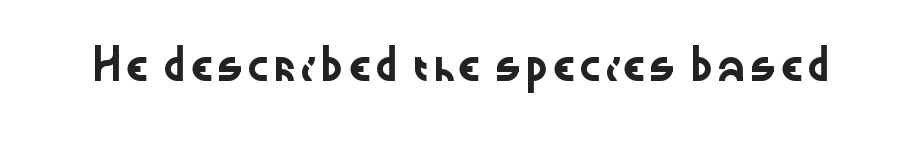
The gap between lines stays unmarked. The face used here is rendered with its standard letterfit. Looks like regular typesetting: each glyph gets only the width it needs. The font's upright variant was chosen for this text. Letterform terminals end flat and unadorned throughout the passage.
